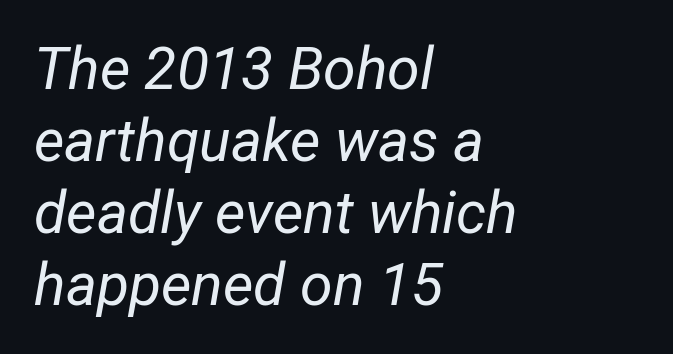
{"italic": "yes", "lean": "right", "slant_degrees": 12, "bold": "no", "weight": "regular", "width": "condensed", "stroke_contrast": "low", "x_height": "medium", "monospaced": "no", "underline": "no", "align": "left", "line_spacing_ratio": 1.22, "letter_spacing": "normal", "letter_spacing_em": 0.0, "glyph_px": 59}
